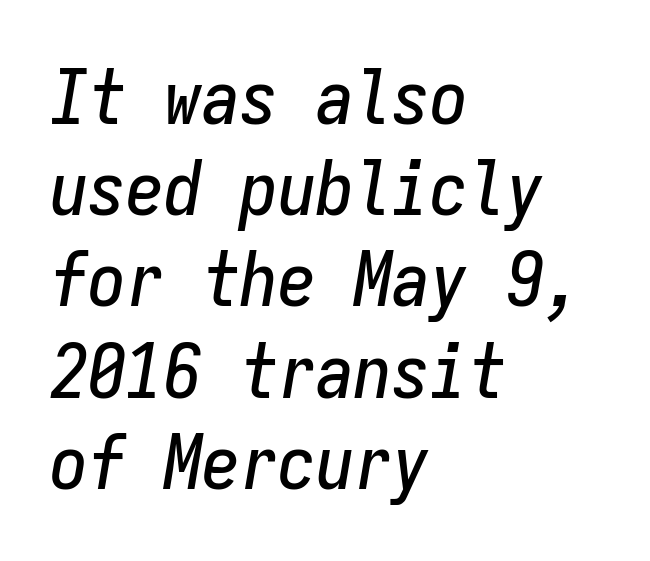
{"italic": "yes", "lean": "right", "slant_degrees": 9, "width": "condensed", "stroke_contrast": "low", "x_height": "medium", "monospaced": "yes", "underline": "no", "align": "left", "line_spacing_ratio": 1.2, "letter_spacing": "normal", "letter_spacing_em": 0.0, "glyph_px": 76}
